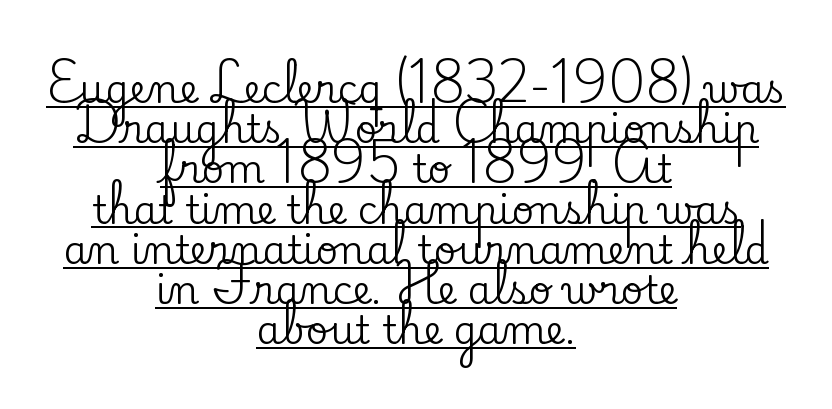
{"serif": "yes", "italic": "no", "width": "normal", "stroke_contrast": "low", "x_height": "small", "monospaced": "no", "underline": "yes", "align": "center", "line_spacing": "tight", "line_spacing_ratio": 1.03, "letter_spacing": "normal", "letter_spacing_em": 0.0, "glyph_px": 39}
